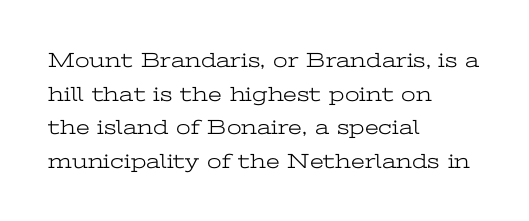
The image shows 21 px text type, upright; set left-aligned, normal line spacing (1.6x), normal letter spacing, not underlined.
